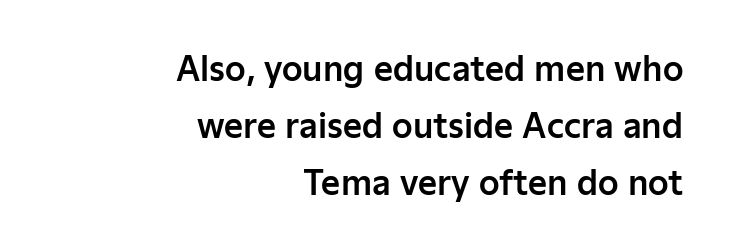
Q: Is the text italic (slanted)? A: No, it is upright.
Q: Is the typeface a serif or a sans-serif typeface? A: Sans-serif.
Q: Is the text underlined? A: No.
Q: How is the paragraph aligned? A: Right-aligned.
Q: Is the spacing between letters normal or unusually wide? A: Normal.
Q: Width (condensed, normal, or wide)? A: Normal.
Q: Stroke contrast? A: Low.
Q: x-height? A: Medium.
Q: Monospaced? A: No.
